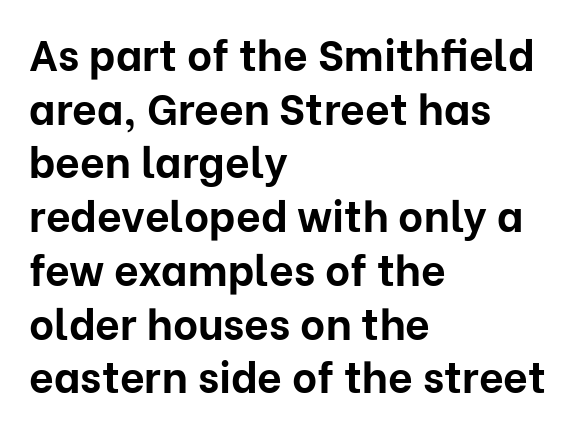
Reading down the column, the eye jumps a familiar distance to each next line. You could call the tracking neutral — neither tight nor loose. Is the block centered? No — it sits flush against the left margin. You can tell from the bare stems that sans-serif type was used. A full-strength bold gives these letters their thick strokes. The rendering uses natural spacing where letterforms have individual widths.
